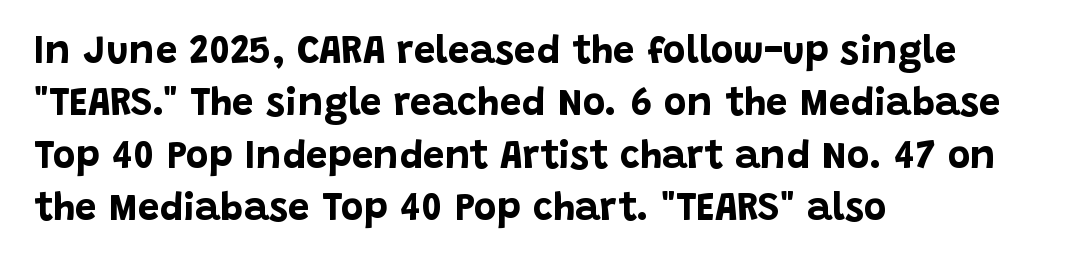
{"serif": "no", "italic": "no", "bold": "yes", "weight": "bold", "width": "normal", "stroke_contrast": "low", "x_height": "large", "monospaced": "no", "underline": "no", "align": "left", "line_spacing": "normal", "line_spacing_ratio": 1.34, "letter_spacing": "normal", "letter_spacing_em": 0.0, "glyph_px": 39}
